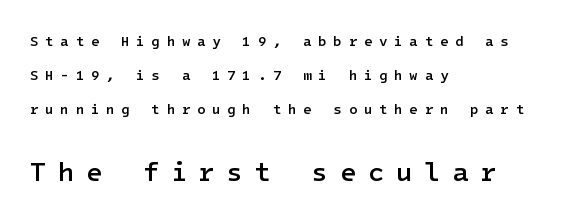
The image shows 26 px text type, upright; set left-aligned, loose line spacing (2.42x), unusually wide letter spacing (+0.47 em), not underlined; the second (bottom) block is 1.86x larger.
